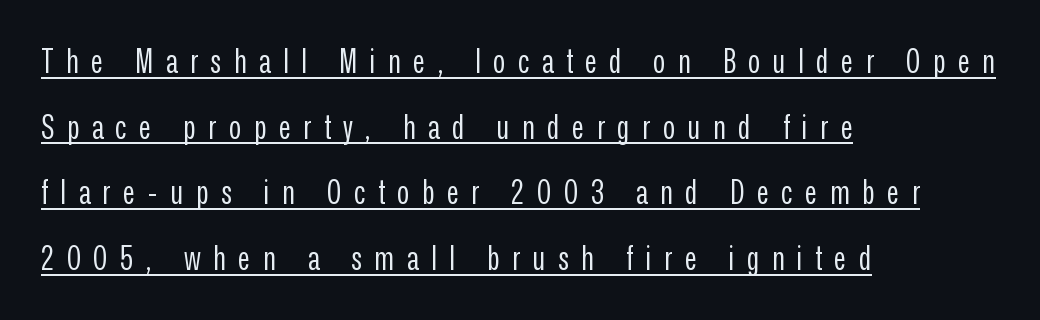
The image shows 33 px regular-weight, condensed sans-serif type, upright; set left-aligned, loose line spacing (1.99x), unusually wide letter spacing (+0.38 em), underlined; low stroke contrast and a medium x-height.
